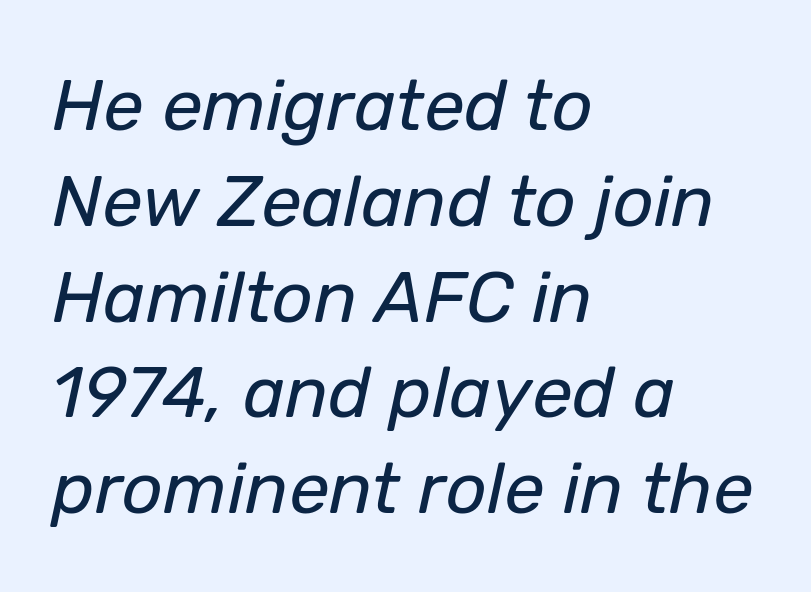
What's the leading like? Ordinary, nothing unusual. Italic: yes, the glyphs are oblique. Each word holds together tightly as a unit, with standard inter-letter gaps. Each stroke keeps to a modest, everyday thickness or less. In CSS terms this would be text-align: left. The rendering uses natural spacing where letterforms have individual widths.
